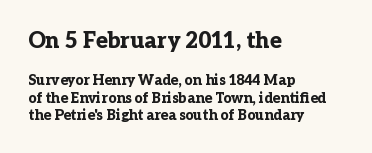
{"italic": "no", "bold": "yes", "underline": "no", "align": "left", "line_spacing_ratio": 1.22, "letter_spacing": "normal", "letter_spacing_em": 0.0, "larger_block": "first", "size_ratio": 1.57, "glyph_px": 22}
